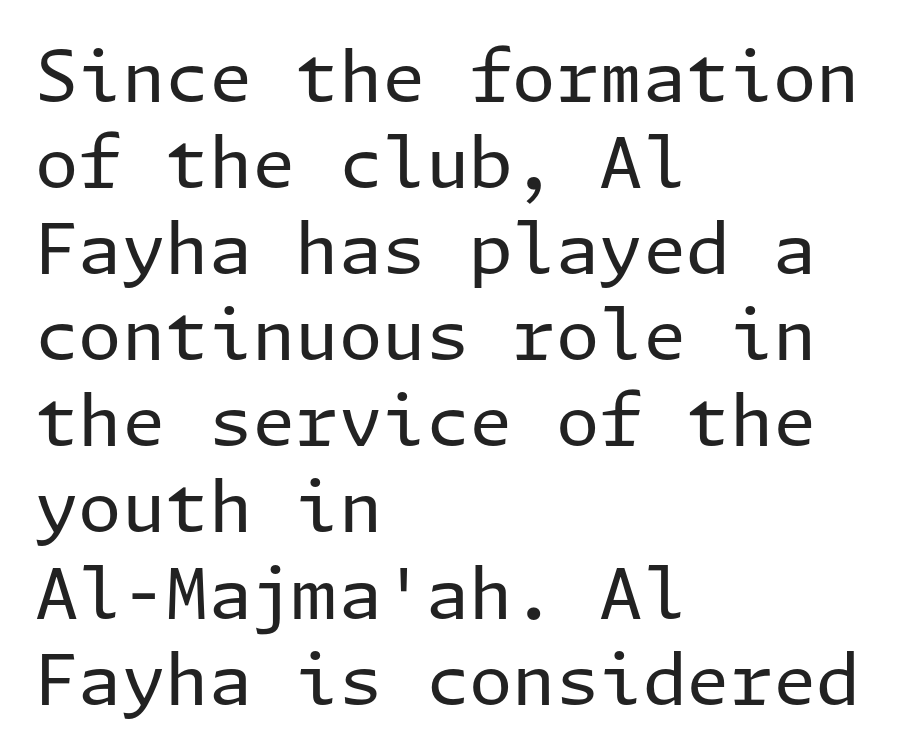
Unlike a traditional serif, this face leaves its strokes unadorned. Notice how the passage keeps a crisp vertical edge on the left only. The tracking reads as untouched default to a designer's eye. Stroke thickness stays within the range of a standard reading face or lighter. Posture: vertical. Underlining? Definitely not there.
